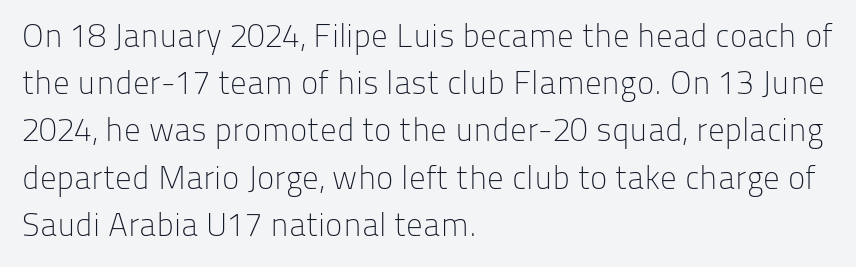
The letters carry no serifs — their stems end cleanly without finishing strokes. Each line starts at the same left margin while the right side varies. Compared with typical paragraphs, the rows here are spaced about the same. The lettering stays uniformly vertical, giving the passage a roman look. Note the varied advance widths — an 'i' is clearly narrower than an 'm'. You could call the tracking neutral — neither tight nor loose.
